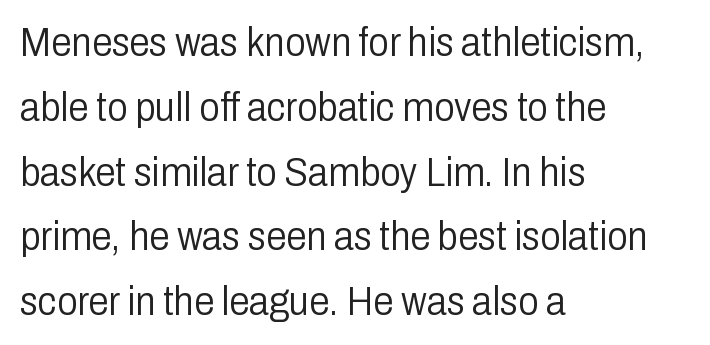
Here the designer chose a conventional face with non-uniform glyph widths. Is this a sans? Yes — the strokes have no serifs. In CSS terms this would be text-align: left. Students, observe: this is what conventionally led text looks like.
